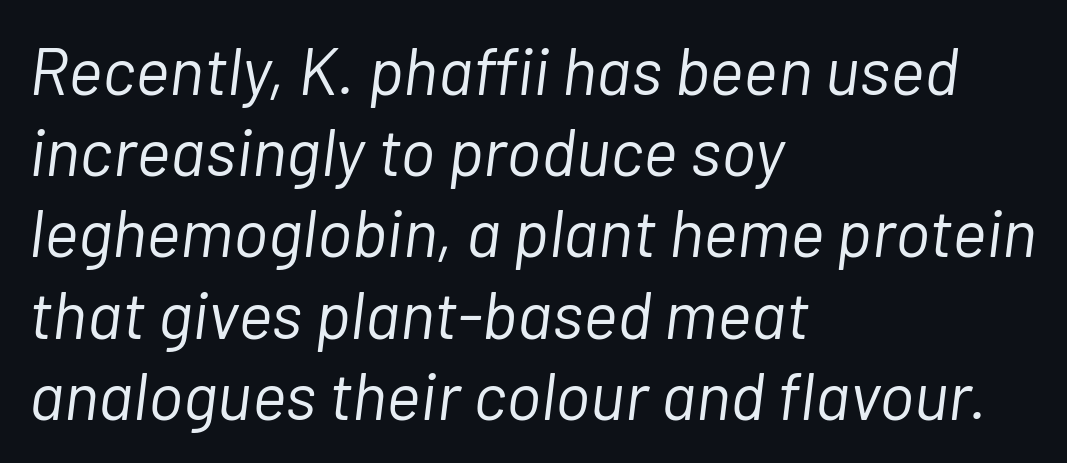
{"italic": "yes", "lean": "right", "slant_degrees": 7, "bold": "no", "weight": "light", "width": "normal", "stroke_contrast": "low", "x_height": "medium", "monospaced": "no", "underline": "no", "align": "left", "line_spacing_ratio": 1.23, "letter_spacing": "normal", "letter_spacing_em": 0.0, "glyph_px": 66}
